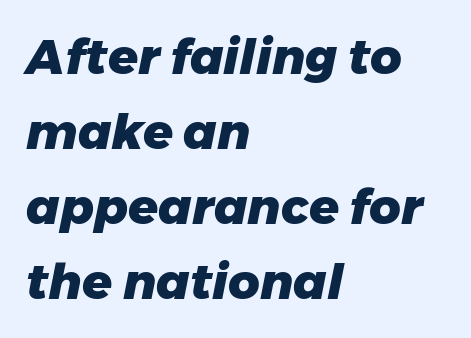
Stroke thickness is high; the sample reads as a true bold. Looks like regular typesetting: each glyph gets only the width it needs. Descender tails drop into unmarked territory. Students, note that the glyphs here touch the page at normal intervals. The text block is weighted toward the left margin, trailing off unevenly rightward. Regular leading.
